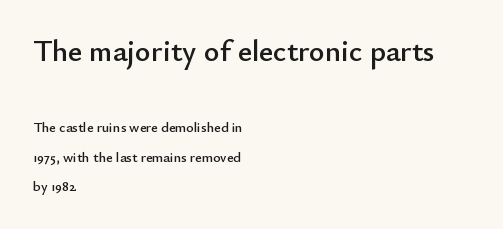
{"serif": "no", "italic": "no", "width": "normal", "stroke_contrast": "low", "x_height": "small", "monospaced": "no", "underline": "no", "align": "left", "line_spacing": "loose", "line_spacing_ratio": 2.08, "letter_spacing": "normal", "letter_spacing_em": 0.0, "larger_block": "first", "size_ratio": 2.14, "glyph_px": 30}
